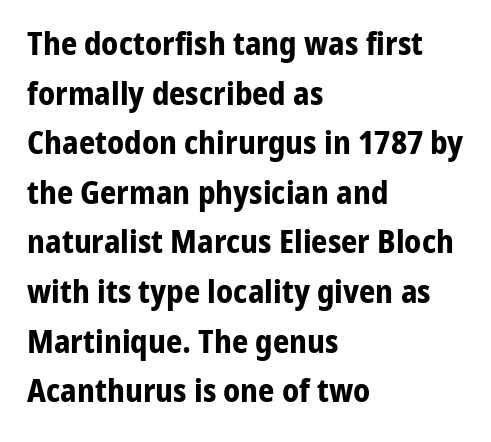
These lines keep a tight, regular rhythm from letter to letter. The block of text has a typical density, with ordinary space between rows. The ragged edge is on the right, which tells us the setting is flush left. Words float on clear page, feet unadorned. The strokes are fattened all the way to bold.
